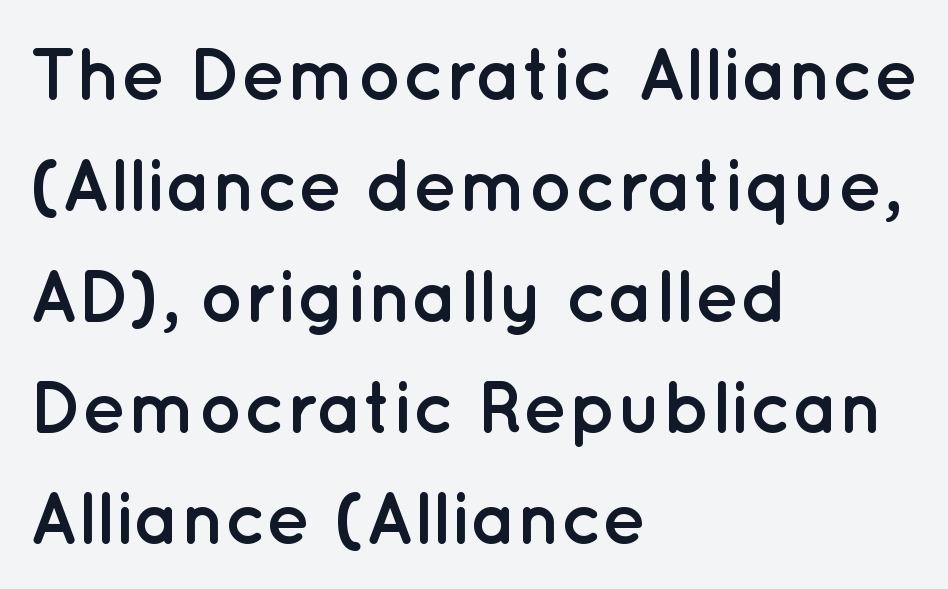
Q: Is the text bold? A: Yes.
Q: Is the text italic (slanted)? A: No, it is upright.
Q: Is the typeface a serif or a sans-serif typeface? A: Sans-serif.
Q: Is the text underlined? A: No.
Q: How is the paragraph aligned? A: Left-aligned.
Q: Is the spacing between letters normal or unusually wide? A: Normal.
Q: Is the spacing between lines tight, normal or loose? A: Normal.
Q: Width (condensed, normal, or wide)? A: Normal.
Q: Stroke contrast? A: Low.
Q: x-height? A: Medium.
Q: Monospaced? A: No.
